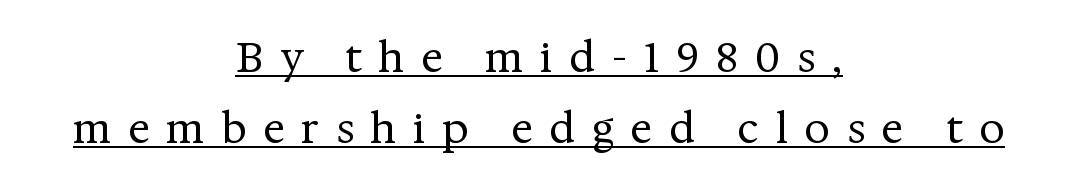
Compared with undecorated copy, this sample adds a rule below the words. Substantial extra tracking has been applied to these lines. The type family on display is of the serif kind. Stem width sits at or under what a default text font uses. The face used here is proportionally spaced, like ordinary book or web type. The whitespace from short lines is split evenly between both sides.
